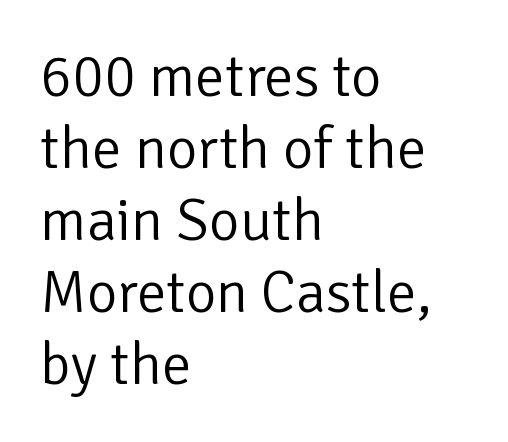
Heaviness? Minimal to ordinary, like unemphasized prose. The rendering anchors every line to the left-hand side. Is there any slant? The stems are plumb. Descenders hang freely into open space. Observe the absence of serifs on each vertical stroke in this sample. The passage shown is typed in a proportional face where columns would drift.
